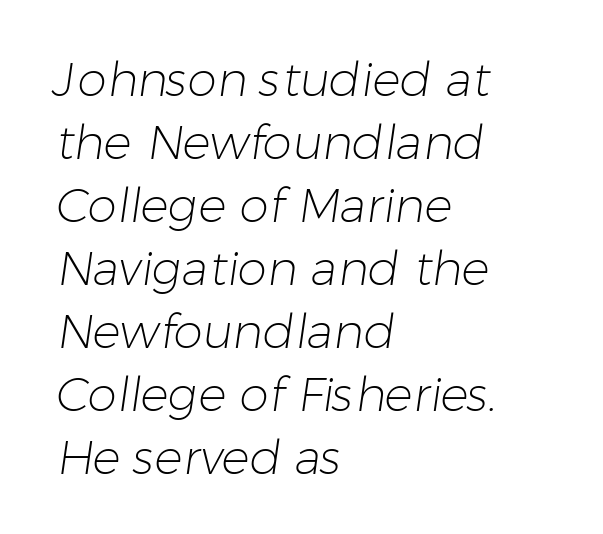
{"serif": "no", "bold": "no", "weight": "light", "width": "normal", "stroke_contrast": "low", "x_height": "medium", "monospaced": "no", "underline": "no", "align": "left", "line_spacing": "normal", "line_spacing_ratio": 1.34, "letter_spacing": "normal", "letter_spacing_em": 0.0, "glyph_px": 47}
